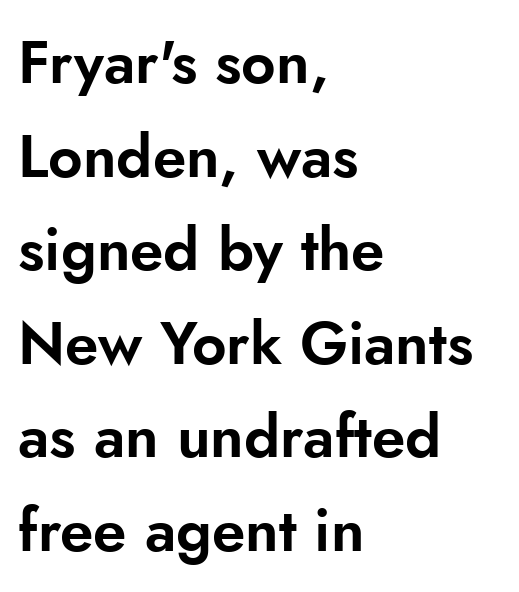
{"serif": "no", "italic": "no", "width": "normal", "stroke_contrast": "low", "x_height": "small", "monospaced": "no", "underline": "no", "align": "left", "line_spacing": "normal", "line_spacing_ratio": 1.56, "letter_spacing": "normal", "letter_spacing_em": 0.0, "glyph_px": 60}
